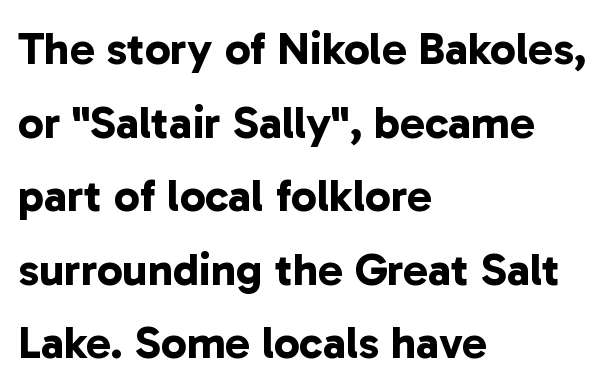
{"serif": "no", "bold": "yes", "weight": "bold", "width": "normal", "stroke_contrast": "low", "x_height": "medium", "monospaced": "no", "underline": "no", "align": "left", "line_spacing": "normal", "line_spacing_ratio": 1.6, "letter_spacing": "normal", "letter_spacing_em": 0.0, "glyph_px": 46}
